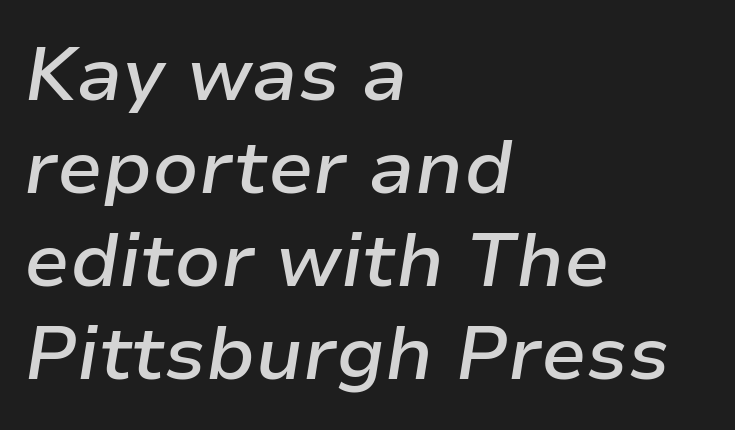
Caption: multi-line text, flush left, ragged right. Looks like regular typesetting: each glyph gets only the width it needs. The typography opts for an oblique posture over an upright one. No extra tracking has been applied to these lines.
